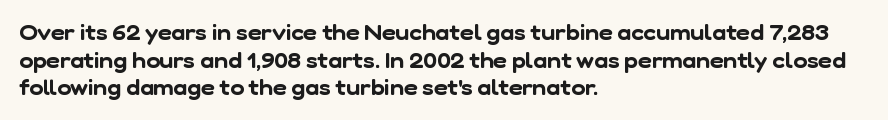
Q: Is the text underlined? A: No.
Q: How is the paragraph aligned? A: Left-aligned.
Q: Is the spacing between letters normal or unusually wide? A: Normal.
Q: Is the spacing between lines tight, normal or loose? A: Normal.
